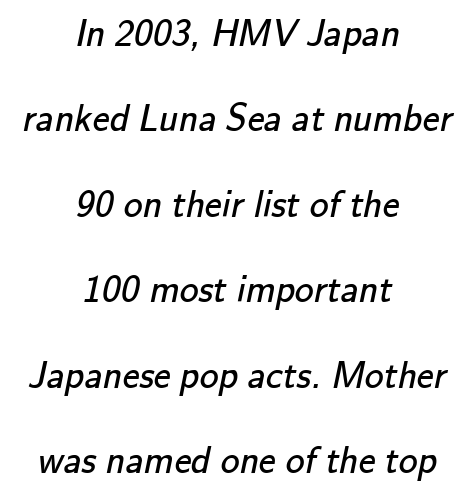
Is there much room between lines? Yes — plenty of vertical air separates them. Is this a fixed-width face? No — the glyphs have proportional, varying widths. There is no visible air inserted between adjacent glyphs. This is not heavy type; no bold has been used. Each line is balanced around a shared central axis.
